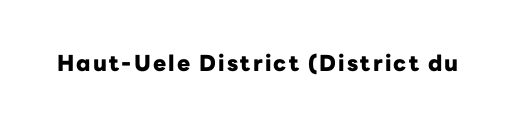
Weight check: bold — yes, fully. Rule under the text: the space is simply empty. Quick note: not italic, upright.
